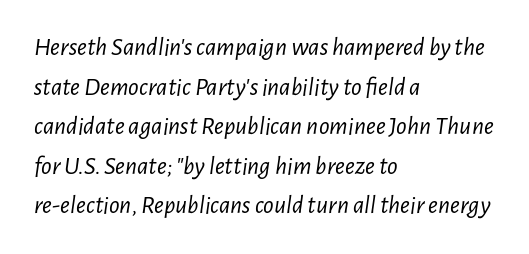
Compared with a typical body face, this is equally light or lighter still. The paragraph shown leans on its left margin. The line-height multiplier appears to be the usual default. The passage shown is not underscored anywhere. Standard letterfit; no display-style spreading of the glyphs.
